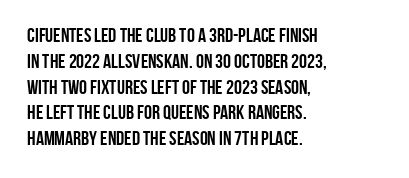
The image shows 20 px bold type, upright; set left-aligned, normal line spacing (1.29x), normal letter spacing, not underlined.
